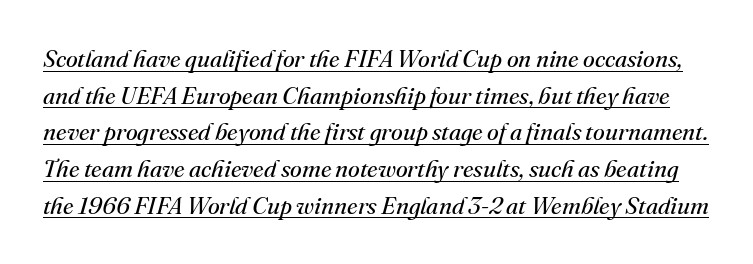
Q: Is the text bold? A: No.
Q: Is the text italic (slanted)? A: Yes, it leans right by about 16 degrees.
Q: Is the text underlined? A: Yes.
Q: Is the spacing between letters normal or unusually wide? A: Normal.
Q: Is the spacing between lines tight, normal or loose? A: Normal.
